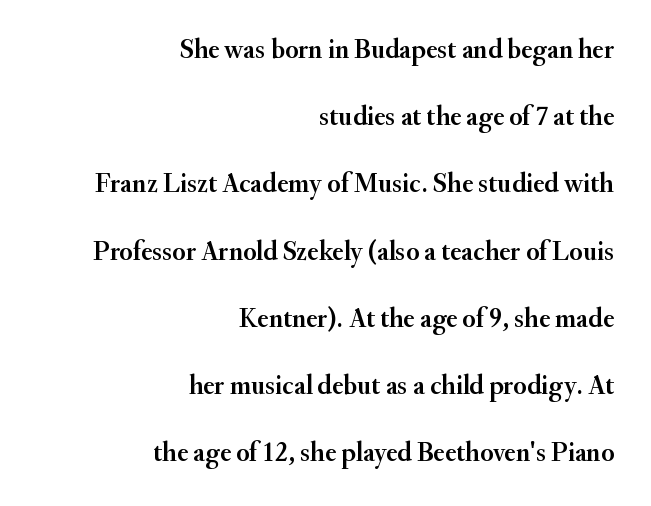
Q: Is the text italic (slanted)? A: No, it is upright.
Q: Is the text underlined? A: No.
Q: How is the paragraph aligned? A: Right-aligned.
Q: Is the spacing between letters normal or unusually wide? A: Normal.
Q: Is the spacing between lines tight, normal or loose? A: Loose.
